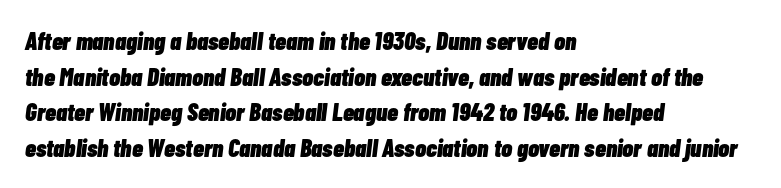
{"italic": "yes", "lean": "right", "slant_degrees": 7, "bold": "yes", "underline": "no", "align": "left", "line_spacing": "normal", "line_spacing_ratio": 1.43, "letter_spacing": "normal", "letter_spacing_em": 0.0, "glyph_px": 25}
